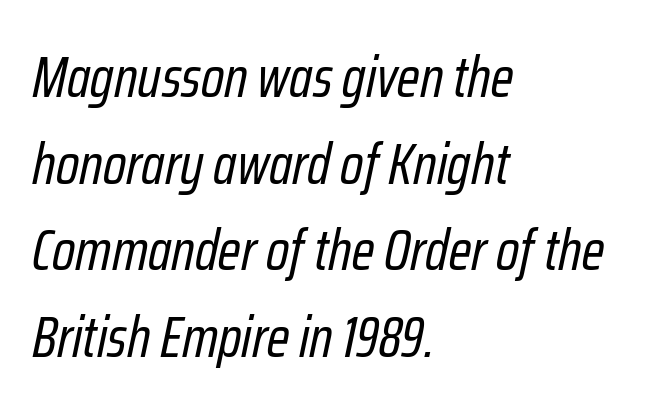
The image shows 57 px regular-weight, condensed type, italic (leaning right); set left-aligned, normal line spacing (1.52x), normal letter spacing, not underlined; low stroke contrast and a medium x-height.
